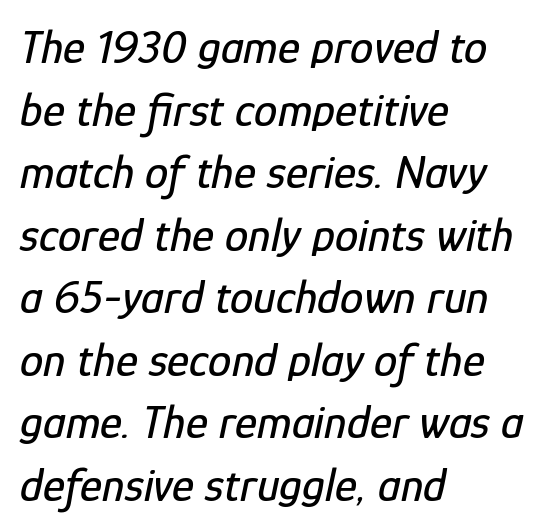
Q: Is the text italic (slanted)? A: Yes, it leans right by about 12 degrees.
Q: Is the text underlined? A: No.
Q: How is the paragraph aligned? A: Left-aligned.
Q: Is the spacing between letters normal or unusually wide? A: Normal.
Q: Is the spacing between lines tight, normal or loose? A: Normal.
Q: Width (condensed, normal, or wide)? A: Condensed.
Q: Stroke contrast? A: Low.
Q: x-height? A: Medium.
Q: Monospaced? A: No.
